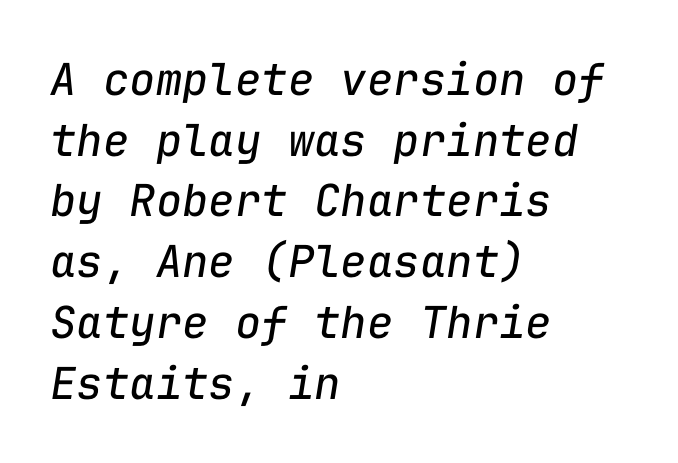
Q: Is the text bold? A: No.
Q: Is the text italic (slanted)? A: Yes, it leans right by about 9 degrees.
Q: Is the text underlined? A: No.
Q: How is the paragraph aligned? A: Left-aligned.
Q: Is the spacing between letters normal or unusually wide? A: Normal.
Q: Is the spacing between lines tight, normal or loose? A: Normal.
Q: Width (condensed, normal, or wide)? A: Normal.
Q: Stroke contrast? A: Low.
Q: x-height? A: Medium.
Q: Monospaced? A: Yes.
